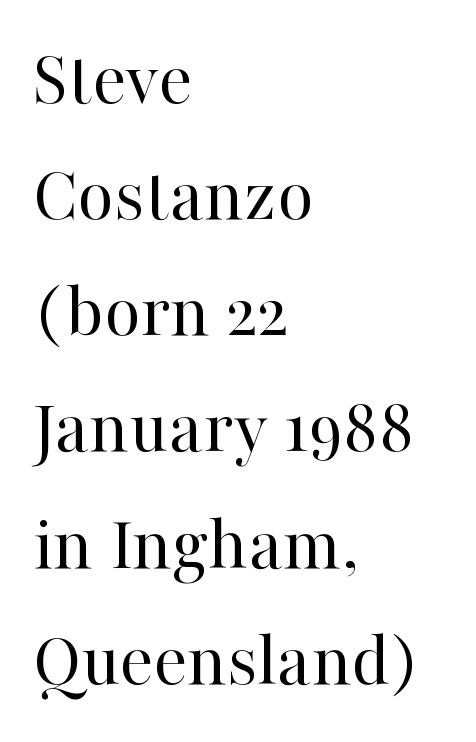
What's the leading like? Ordinary, nothing unusual. The axis of the letterforms is exactly vertical. The setting favours the left margin, as ordinary paragraphs usually do. Think standard paragraph weight, or any step lighter than that.
